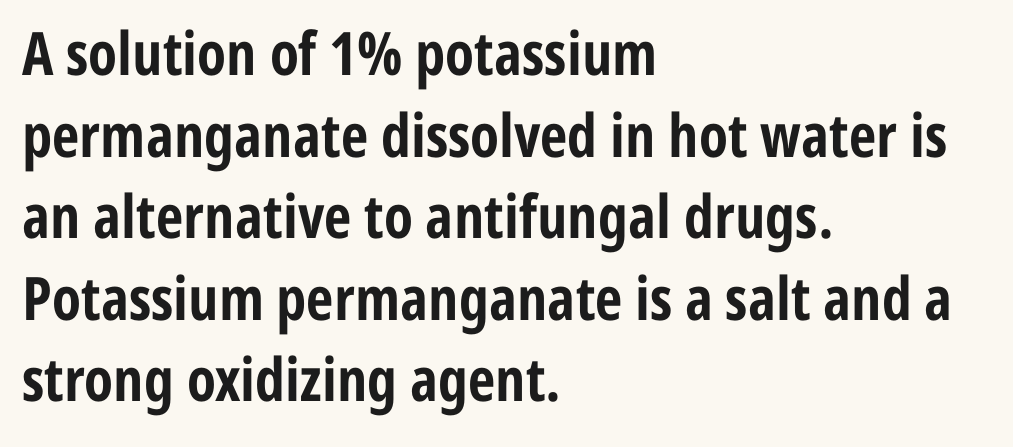
The image shows 60 px bold, condensed sans-serif type, upright; set left-aligned, normal line spacing (1.36x), normal letter spacing, not underlined; low stroke contrast and a medium x-height.
